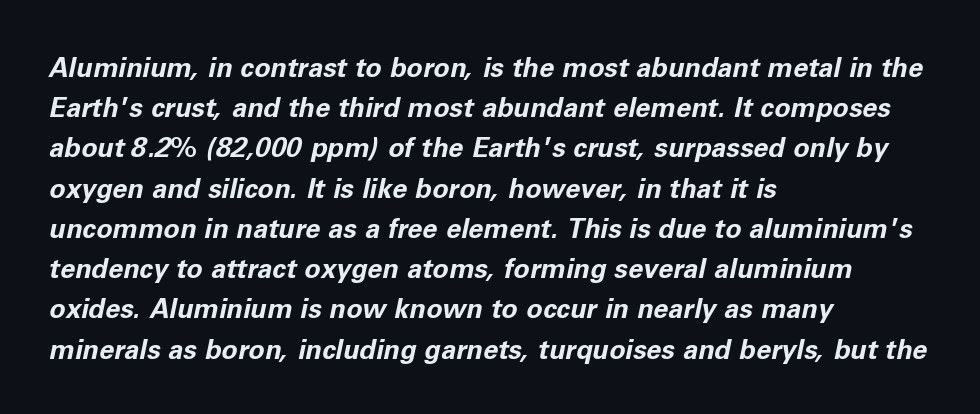
The image shows 27 px bold type, italic (leaning right); set left-aligned, normal line spacing (1.49x), normal letter spacing, not underlined.
